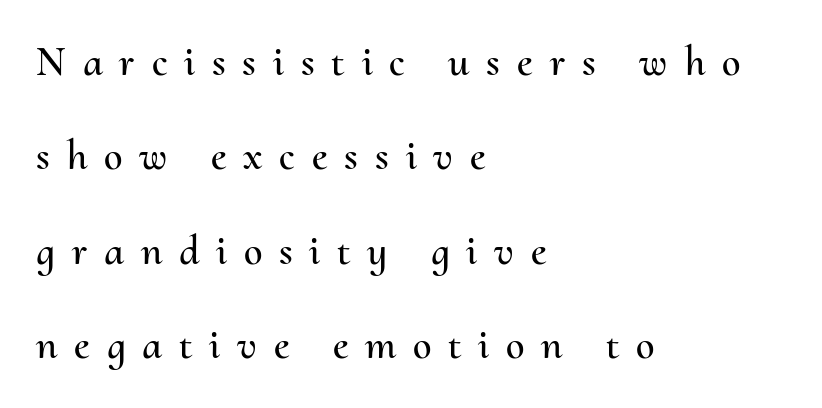
These lines stand farther apart than default settings would place them. Only glyphs here, with clear space below each row. A typesetter would call this heavily tracked-out type. You could not count columns in this text — the font is proportionally spaced.
